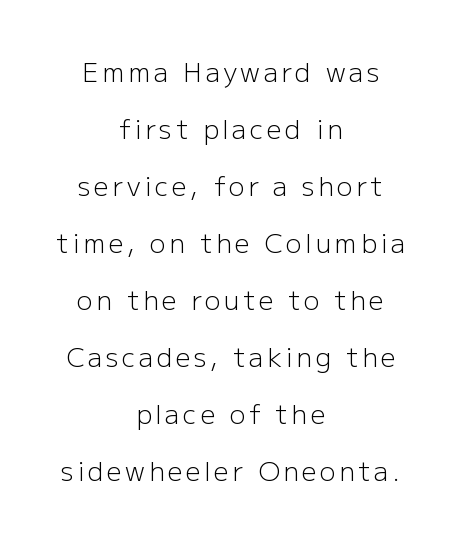
The image shows 26 px text type, upright; set centered, loose line spacing (2.19x), not underlined.
